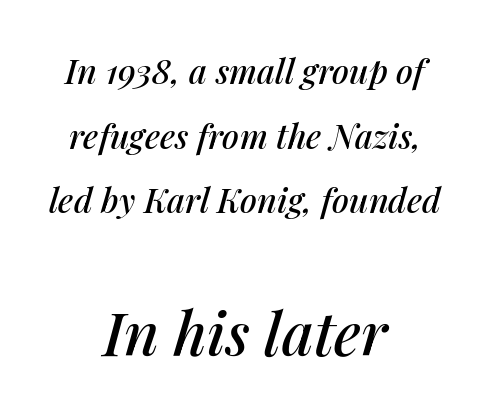
The compositor balanced each line on the midline. Nothing unusual about the tracking: characters are spaced as the font intends. Notice the wide empty band between every row — that's loose leading. The strip under each line holds only bare page.
